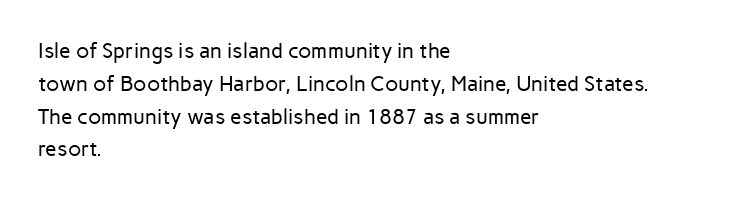
The image shows 21 px text type, upright; set left-aligned, normal line spacing (1.56x), normal letter spacing, not underlined.
